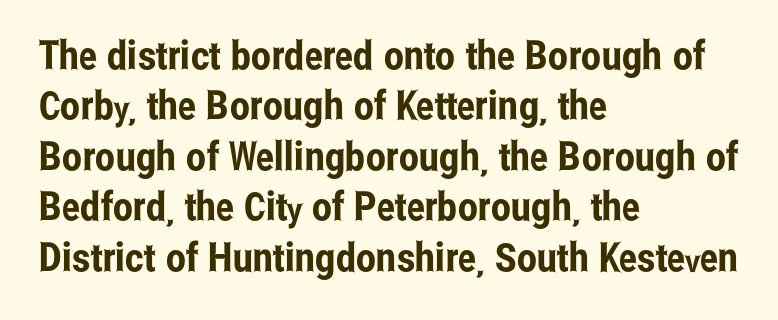
{"serif": "no", "italic": "no", "width": "condensed", "stroke_contrast": "low", "x_height": "medium", "monospaced": "no", "underline": "no", "align": "left", "line_spacing": "normal", "line_spacing_ratio": 1.26, "letter_spacing": "normal", "letter_spacing_em": 0.0, "glyph_px": 40}
